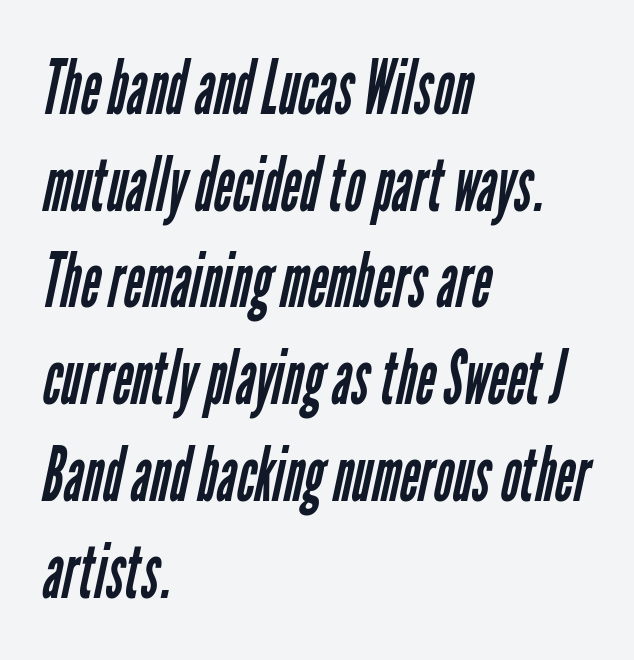
Q: Is the text bold? A: No.
Q: Is the typeface a serif or a sans-serif typeface? A: Sans-serif.
Q: Is the text underlined? A: No.
Q: How is the paragraph aligned? A: Left-aligned.
Q: Is the spacing between letters normal or unusually wide? A: Normal.
Q: Is the spacing between lines tight, normal or loose? A: Normal.
Q: Width (condensed, normal, or wide)? A: Condensed.
Q: Stroke contrast? A: Low.
Q: x-height? A: Medium.
Q: Monospaced? A: No.
